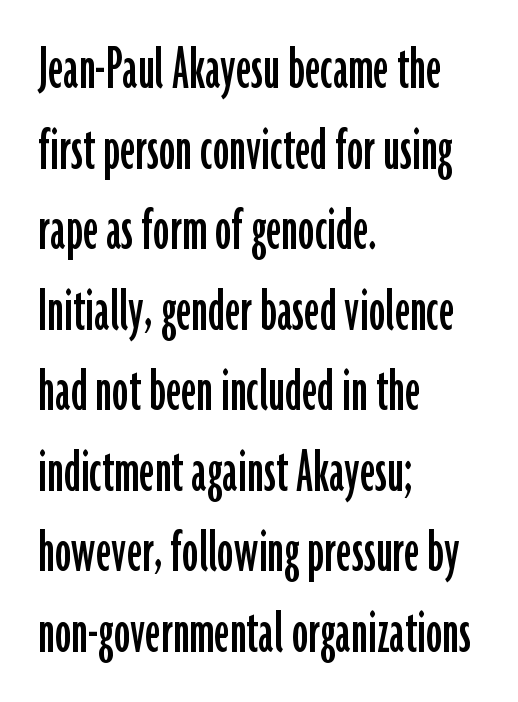
{"serif": "no", "italic": "no", "width": "condensed", "stroke_contrast": "low", "x_height": "medium", "monospaced": "no", "underline": "no", "align": "left", "line_spacing_ratio": 1.22, "letter_spacing": "normal", "letter_spacing_em": 0.0, "glyph_px": 66}
